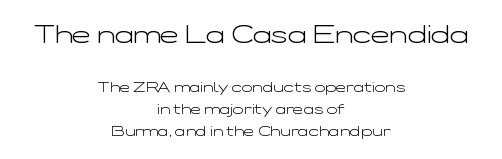
The image shows 25 px text type, upright; set centered, normal line spacing (1.59x), normal letter spacing, not underlined; the first (top) block is 1.79x larger.
